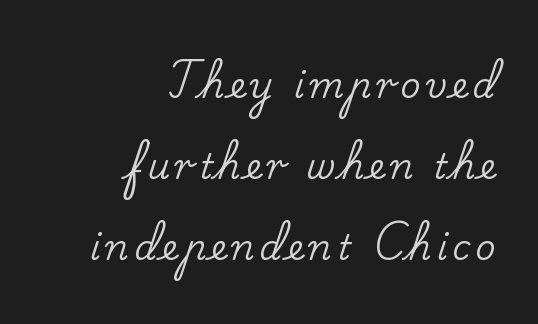
Q: Is the text italic (slanted)? A: Yes.
Q: Is the typeface a serif or a sans-serif typeface? A: Serif.
Q: Is the text underlined? A: No.
Q: How is the paragraph aligned? A: Right-aligned.
Q: Is the spacing between lines tight, normal or loose? A: Loose.
Q: Width (condensed, normal, or wide)? A: Normal.
Q: Stroke contrast? A: Low.
Q: x-height? A: Small.
Q: Monospaced? A: No.
